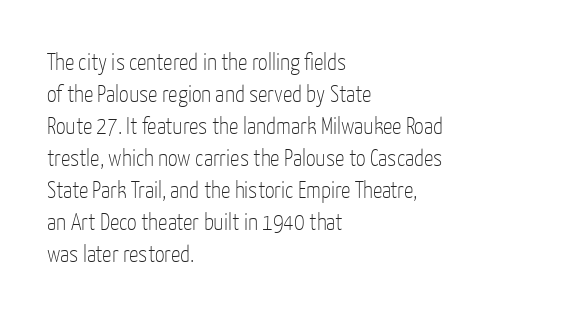
Q: Is the text bold? A: No.
Q: Is the text italic (slanted)? A: No, it is upright.
Q: Is the text underlined? A: No.
Q: How is the paragraph aligned? A: Left-aligned.
Q: Is the spacing between letters normal or unusually wide? A: Normal.
Q: Is the spacing between lines tight, normal or loose? A: Normal.
